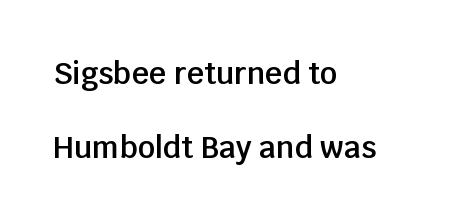
Nope, no serifs anywhere on these letters. Do the characters align in a grid? No, the font is proportional. The paragraph has a hard left edge and a soft right edge. Its strokes are somewhat broadened, the hallmark of semibold type.
